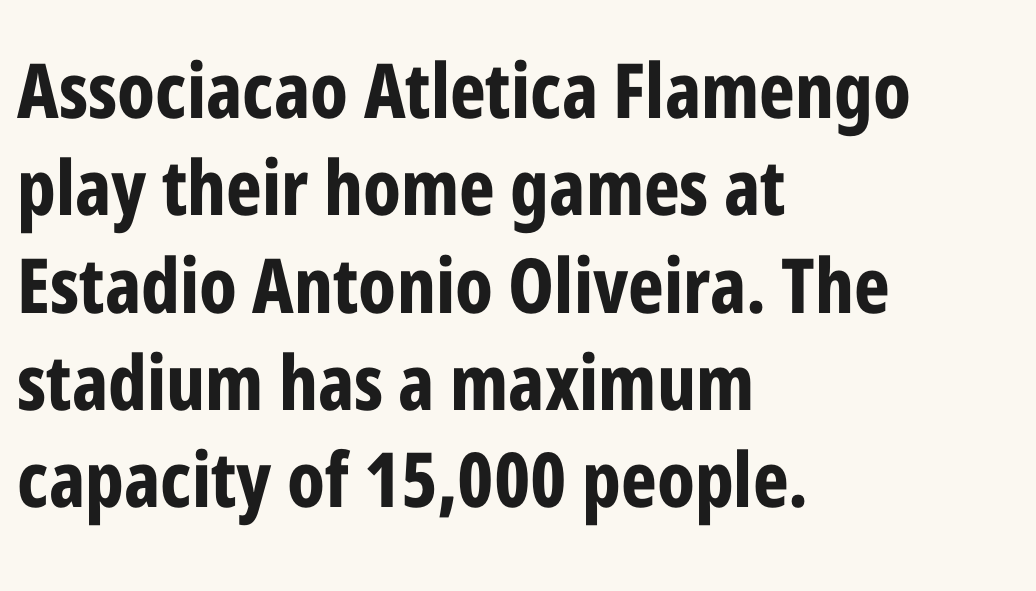
Q: Is the text bold? A: Yes.
Q: Is the text italic (slanted)? A: No, it is upright.
Q: Is the typeface a serif or a sans-serif typeface? A: Sans-serif.
Q: Is the text underlined? A: No.
Q: How is the paragraph aligned? A: Left-aligned.
Q: Is the spacing between letters normal or unusually wide? A: Normal.
Q: Is the spacing between lines tight, normal or loose? A: Normal.
Q: Width (condensed, normal, or wide)? A: Condensed.
Q: Stroke contrast? A: Low.
Q: x-height? A: Medium.
Q: Monospaced? A: No.
